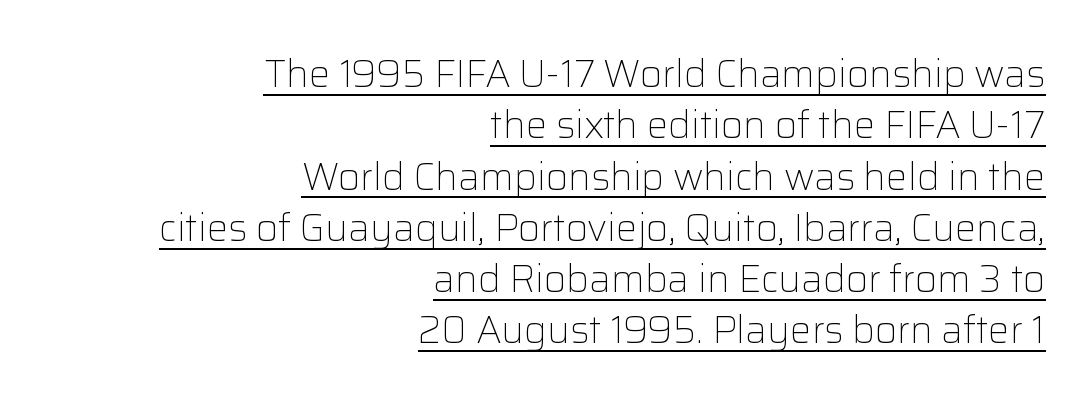
Is there an underline? Yes — a line sits under the letters. This is the regular roman posture of the typeface. Weight: not bold — regular or lighter. Note: no serifs on the glyphs. Spacing verdict: proportional, widths tailored to each character.
